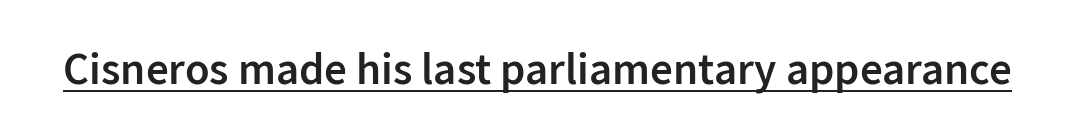
Standard letterfit; no display-style spreading of the glyphs. The rendering uses natural spacing where letterforms have individual widths. A typographer would call this underscored text. In terms of weight, the rendering is demibold, just under bold. Posture: upright roman. The face used here is a sans, in the tradition of grotesques and geometrics.
